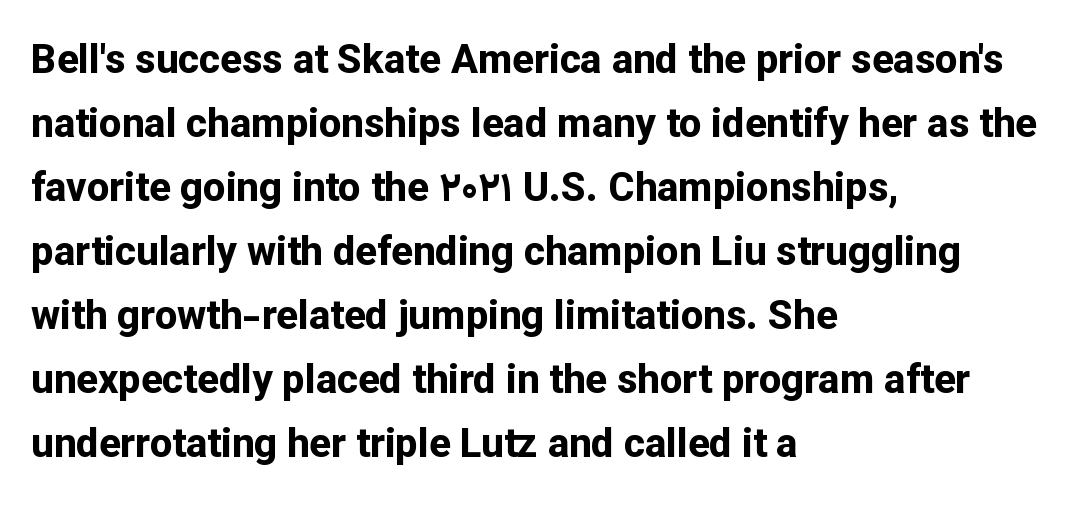
Q: Is the text bold? A: Yes.
Q: Is the text italic (slanted)? A: No, it is upright.
Q: Is the typeface a serif or a sans-serif typeface? A: Sans-serif.
Q: Is the text underlined? A: No.
Q: How is the paragraph aligned? A: Left-aligned.
Q: Is the spacing between letters normal or unusually wide? A: Normal.
Q: Is the spacing between lines tight, normal or loose? A: Normal.
Q: Width (condensed, normal, or wide)? A: Normal.
Q: Stroke contrast? A: Low.
Q: x-height? A: Medium.
Q: Monospaced? A: No.
